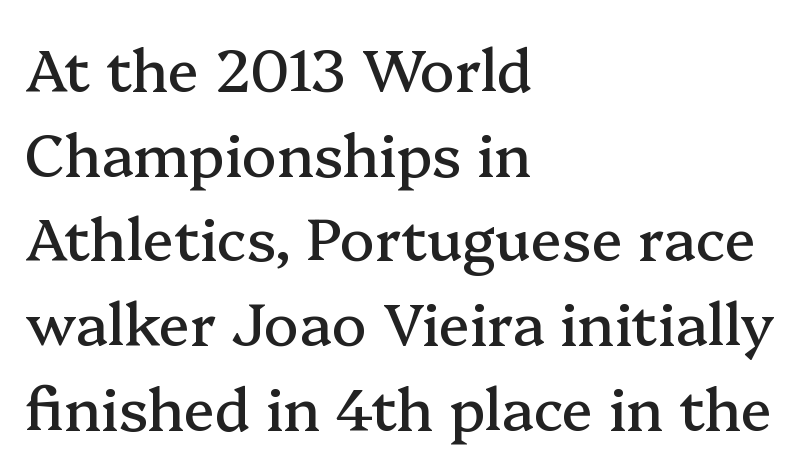
Think of a printed novel: that variable character pitch is what you see here. How would I describe the line gaps? Plain and ordinary. Letters rest on an invisible, unmarked baseline. The passage is arranged the way most books set body copy — flush left. The rendering shows small feet on the letterforms — a serif design. This is roman type, the default non-slanted kind.
